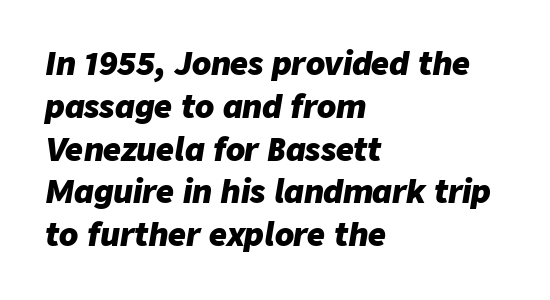
Q: Is the text bold? A: Yes.
Q: Is the text italic (slanted)? A: Yes, it leans right by about 9 degrees.
Q: Is the text underlined? A: No.
Q: How is the paragraph aligned? A: Left-aligned.
Q: Is the spacing between letters normal or unusually wide? A: Normal.
Q: Is the spacing between lines tight, normal or loose? A: Normal.
Q: Width (condensed, normal, or wide)? A: Normal.
Q: Stroke contrast? A: Low.
Q: x-height? A: Medium.
Q: Monospaced? A: No.
